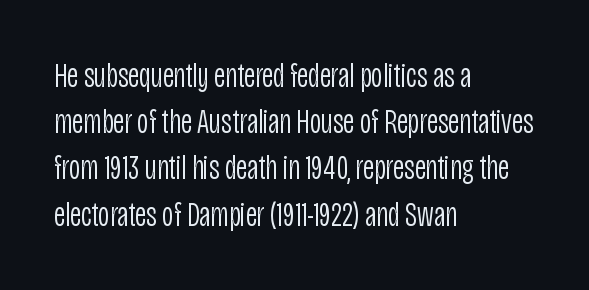
{"serif": "no", "italic": "no", "bold": "no", "weight": "light", "width": "condensed", "stroke_contrast": "low", "x_height": "large", "monospaced": "no", "underline": "no", "align": "left", "line_spacing": "normal", "line_spacing_ratio": 1.32, "letter_spacing": "normal", "letter_spacing_em": 0.0, "glyph_px": 35}
